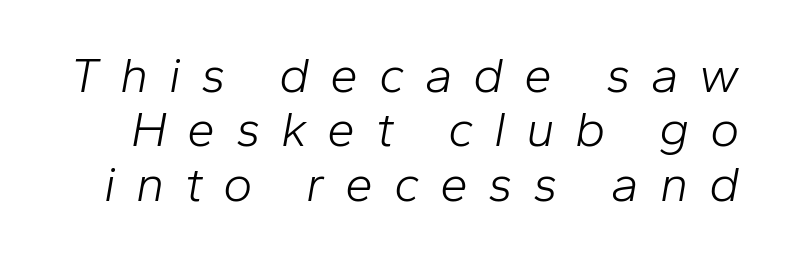
Q: Is the text bold? A: No.
Q: Is the text italic (slanted)? A: Yes, it leans right by about 10 degrees.
Q: Is the text underlined? A: No.
Q: Is the spacing between letters normal or unusually wide? A: Unusually wide.
Q: Is the spacing between lines tight, normal or loose? A: Tight.
Q: Width (condensed, normal, or wide)? A: Normal.
Q: Stroke contrast? A: Low.
Q: x-height? A: Medium.
Q: Monospaced? A: No.
